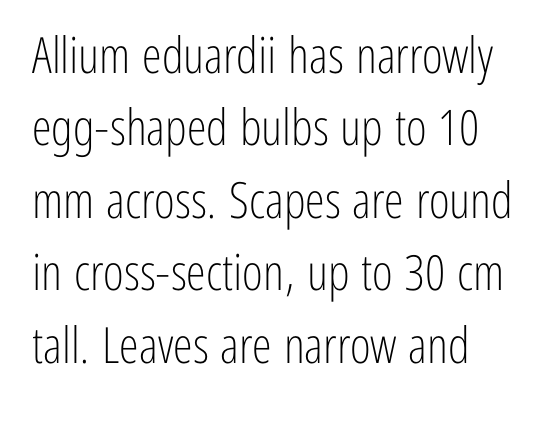
{"serif": "no", "italic": "no", "bold": "no", "weight": "light", "width": "condensed", "stroke_contrast": "low", "x_height": "medium", "monospaced": "no", "underline": "no", "line_spacing": "normal", "line_spacing_ratio": 1.45, "letter_spacing": "normal", "letter_spacing_em": 0.0, "glyph_px": 50}
